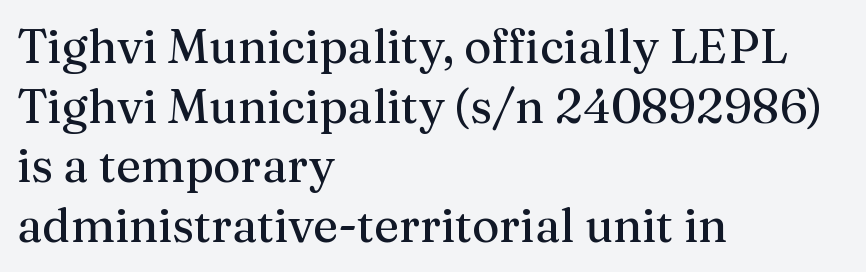
Q: Is the text italic (slanted)? A: No, it is upright.
Q: Is the typeface a serif or a sans-serif typeface? A: Serif.
Q: Is the text underlined? A: No.
Q: How is the paragraph aligned? A: Left-aligned.
Q: Is the spacing between letters normal or unusually wide? A: Normal.
Q: Is the spacing between lines tight, normal or loose? A: Normal.
Q: Width (condensed, normal, or wide)? A: Normal.
Q: Stroke contrast? A: Medium.
Q: x-height? A: Medium.
Q: Monospaced? A: No.
